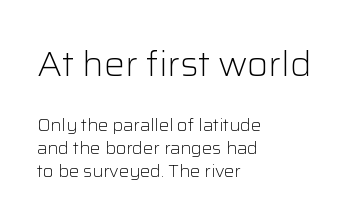
{"serif": "no", "italic": "no", "bold": "no", "weight": "light", "width": "normal", "stroke_contrast": "low", "x_height": "medium", "monospaced": "no", "underline": "no", "align": "left", "line_spacing": "normal", "line_spacing_ratio": 1.37, "letter_spacing": "normal", "letter_spacing_em": 0.0, "larger_block": "first", "size_ratio": 2.0, "glyph_px": 34}
